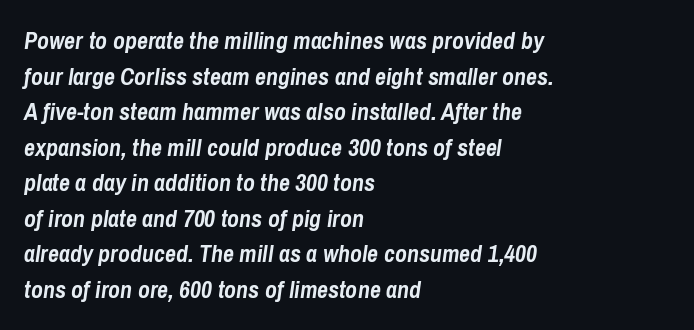
Q: Is the text bold? A: Yes.
Q: Is the text italic (slanted)? A: Yes, it leans right by about 8 degrees.
Q: Is the text underlined? A: No.
Q: How is the paragraph aligned? A: Left-aligned.
Q: Is the spacing between letters normal or unusually wide? A: Normal.
Q: Is the spacing between lines tight, normal or loose? A: Normal.
